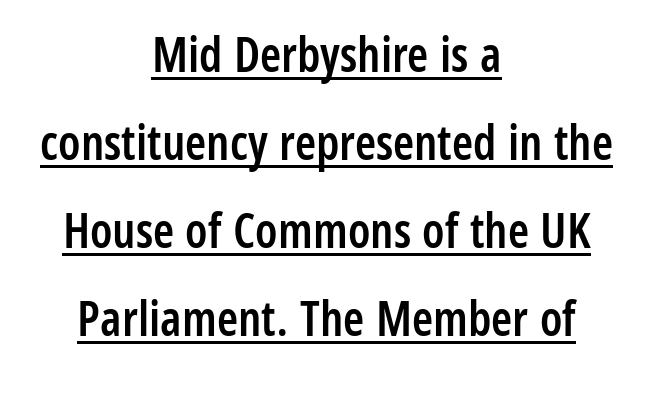
Q: Is the text bold? A: Semi-bold.
Q: Is the text italic (slanted)? A: No, it is upright.
Q: Is the typeface a serif or a sans-serif typeface? A: Sans-serif.
Q: Is the text underlined? A: Yes.
Q: How is the paragraph aligned? A: Centered.
Q: Is the spacing between letters normal or unusually wide? A: Normal.
Q: Width (condensed, normal, or wide)? A: Condensed.
Q: Stroke contrast? A: Low.
Q: x-height? A: Medium.
Q: Monospaced? A: No.
